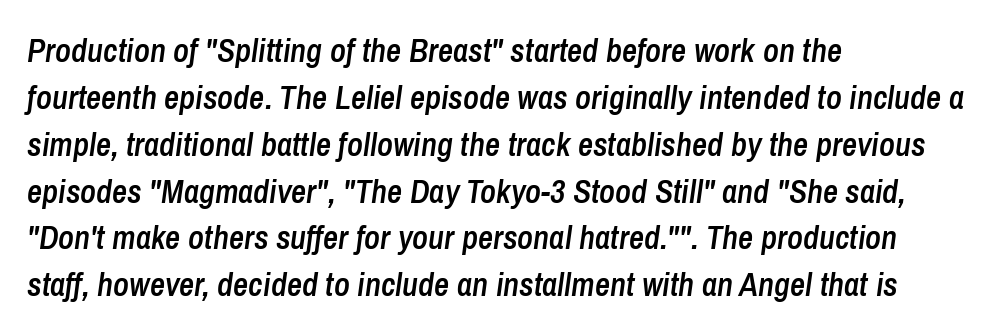
Q: Is the text bold? A: Semi-bold.
Q: Is the text italic (slanted)? A: Yes, it leans right by about 8 degrees.
Q: Is the text underlined? A: No.
Q: How is the paragraph aligned? A: Left-aligned.
Q: Is the spacing between letters normal or unusually wide? A: Normal.
Q: Is the spacing between lines tight, normal or loose? A: Normal.
Q: Width (condensed, normal, or wide)? A: Condensed.
Q: Stroke contrast? A: Low.
Q: x-height? A: Medium.
Q: Monospaced? A: No.
